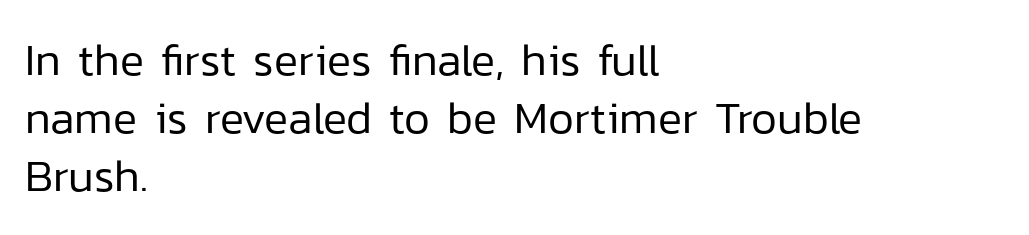
{"serif": "no", "italic": "no", "bold": "no", "weight": "regular", "width": "normal", "stroke_contrast": "low", "x_height": "medium", "monospaced": "no", "underline": "no", "align": "left", "line_spacing": "normal", "line_spacing_ratio": 1.29, "letter_spacing": "normal", "letter_spacing_em": 0.0, "glyph_px": 45}
